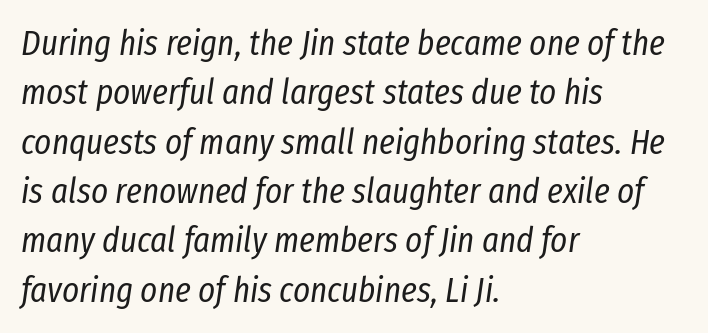
Q: Is the text bold? A: No.
Q: Is the text italic (slanted)? A: Yes, it leans right by about 8 degrees.
Q: Is the text underlined? A: No.
Q: How is the paragraph aligned? A: Left-aligned.
Q: Is the spacing between letters normal or unusually wide? A: Normal.
Q: Is the spacing between lines tight, normal or loose? A: Normal.
Q: Width (condensed, normal, or wide)? A: Condensed.
Q: Stroke contrast? A: Low.
Q: x-height? A: Medium.
Q: Monospaced? A: No.
